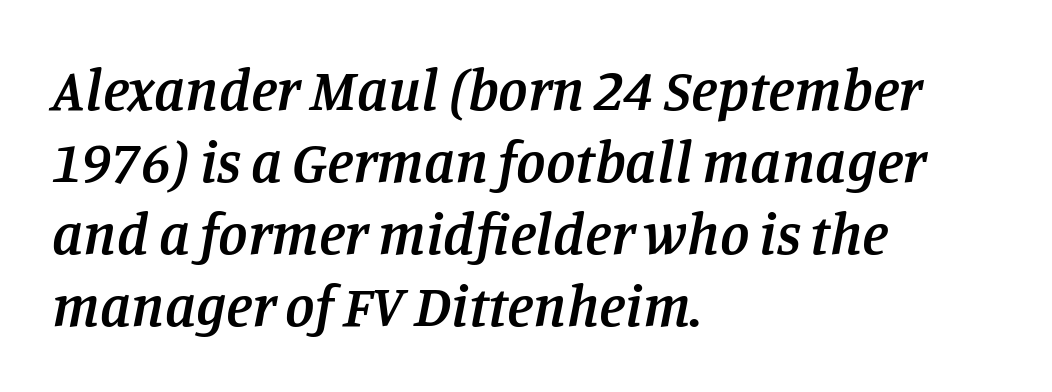
Q: Is the text bold? A: Semi-bold.
Q: Is the text italic (slanted)? A: Yes, it leans right by about 11 degrees.
Q: Is the typeface a serif or a sans-serif typeface? A: Serif.
Q: Is the text underlined? A: No.
Q: How is the paragraph aligned? A: Left-aligned.
Q: Is the spacing between letters normal or unusually wide? A: Normal.
Q: Width (condensed, normal, or wide)? A: Normal.
Q: Stroke contrast? A: Low.
Q: x-height? A: Large.
Q: Monospaced? A: No.
